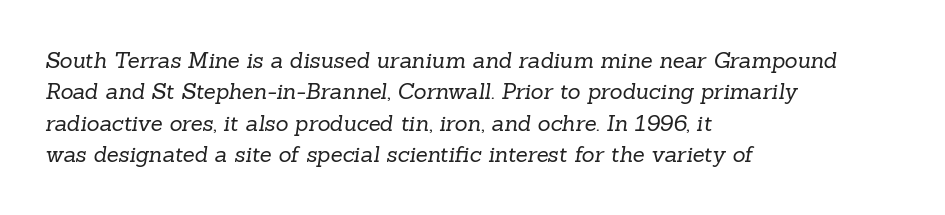
{"bold": "no", "underline": "no", "align": "left", "line_spacing": "normal", "line_spacing_ratio": 1.43, "letter_spacing": "normal", "letter_spacing_em": 0.0, "glyph_px": 22}
